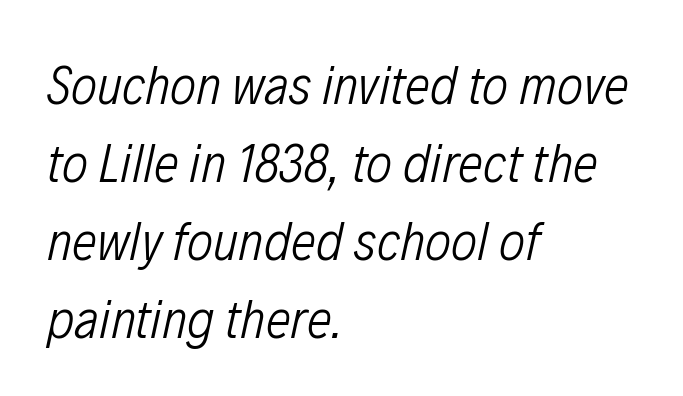
{"italic": "yes", "lean": "right", "slant_degrees": 12, "bold": "no", "weight": "light", "width": "condensed", "stroke_contrast": "low", "x_height": "medium", "monospaced": "no", "underline": "no", "align": "left", "line_spacing": "normal", "line_spacing_ratio": 1.39, "letter_spacing": "normal", "letter_spacing_em": 0.0, "glyph_px": 56}
